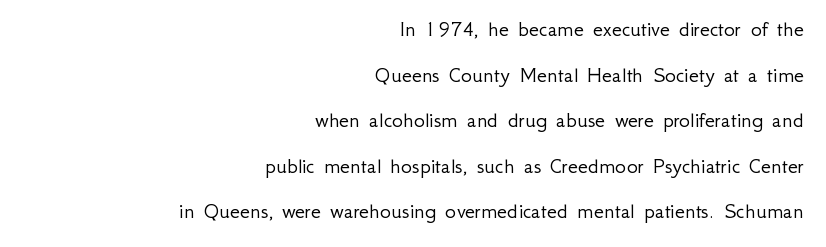
Unbolded letterforms with no extra heft. Does the lettering tilt? It doesn't — this is upright. The type is set solid horizontally, with unmodified tracking. Rows of type keep a wide berth in the vertical direction. Which margin do the lines hug? The right one — the left edge is uneven. Underlining? Definitely not there.
